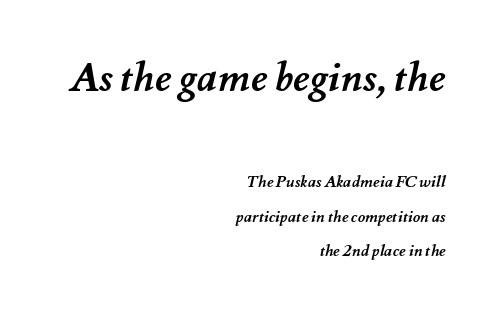
Q: Is the text bold? A: Yes.
Q: Is the text underlined? A: No.
Q: How is the paragraph aligned? A: Right-aligned.
Q: Is the spacing between letters normal or unusually wide? A: Normal.
Q: Is the spacing between lines tight, normal or loose? A: Loose.
Q: Which block of text is set in a larger size, the first (top) or the second (bottom)? A: The first (top) one.
Q: Width (condensed, normal, or wide)? A: Normal.
Q: Stroke contrast? A: Medium.
Q: x-height? A: Small.
Q: Monospaced? A: No.
